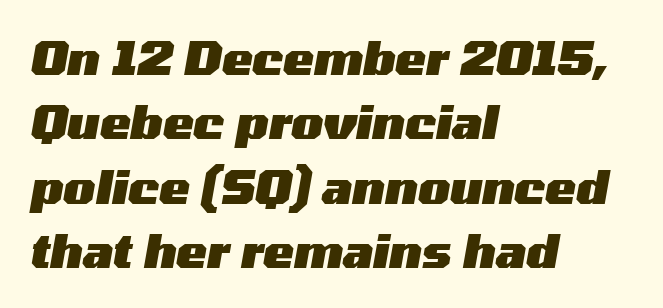
{"italic": "yes", "lean": "right", "slant_degrees": 10, "bold": "yes", "weight": "heavy", "width": "wide", "stroke_contrast": "medium", "x_height": "medium", "monospaced": "no", "underline": "no", "align": "left", "line_spacing": "normal", "line_spacing_ratio": 1.4, "letter_spacing": "normal", "letter_spacing_em": 0.0, "glyph_px": 46}
